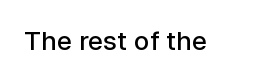
Q: Is the text bold? A: Semi-bold.
Q: Is the text italic (slanted)? A: No, it is upright.
Q: Is the text underlined? A: No.
Q: Is the spacing between letters normal or unusually wide? A: Normal.
